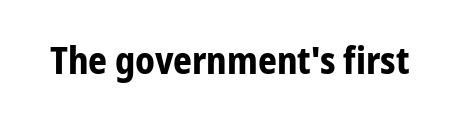
The image shows 37 px bold, condensed sans-serif type, upright; set normal letter spacing, not underlined; low stroke contrast and a medium x-height.
